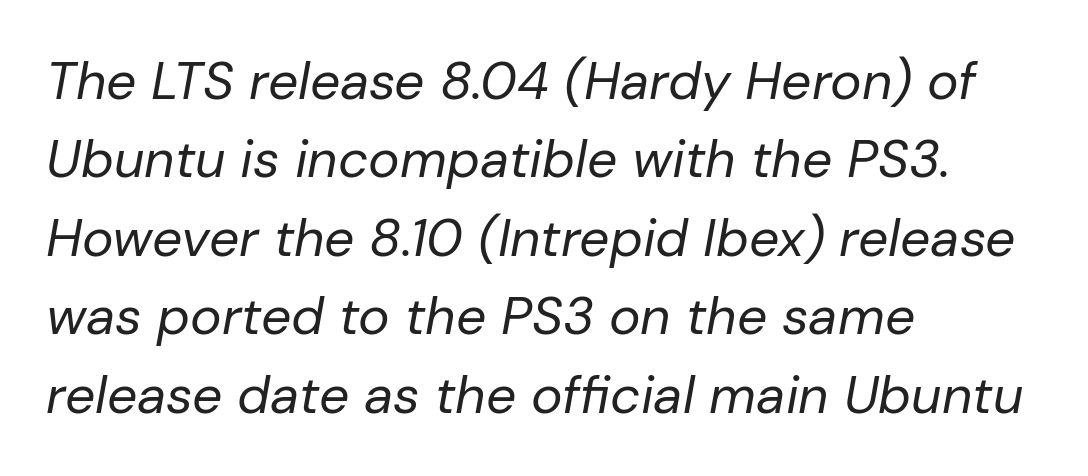
Q: Is the text bold? A: No.
Q: Is the text italic (slanted)? A: Yes, it leans right by about 10 degrees.
Q: Is the text underlined? A: No.
Q: How is the paragraph aligned? A: Left-aligned.
Q: Is the spacing between letters normal or unusually wide? A: Normal.
Q: Is the spacing between lines tight, normal or loose? A: Normal.
Q: Width (condensed, normal, or wide)? A: Normal.
Q: Stroke contrast? A: Low.
Q: x-height? A: Medium.
Q: Monospaced? A: No.
